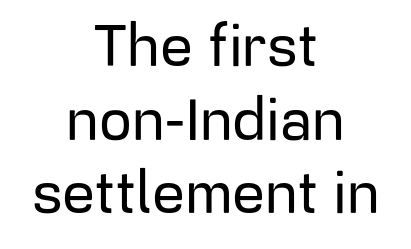
The image shows 58 px sans-serif type, upright; set centered, normal line spacing (1.27x), normal letter spacing, not underlined; low stroke contrast and a medium x-height.
